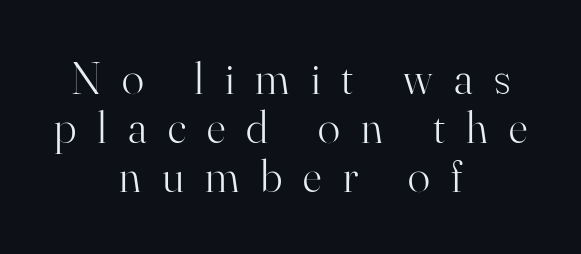
{"serif": "yes", "italic": "no", "bold": "no", "weight": "light", "width": "normal", "stroke_contrast": "high", "x_height": "small", "monospaced": "no", "underline": "no", "align": "center", "line_spacing": "tight", "line_spacing_ratio": 1.07, "letter_spacing": "wide", "letter_spacing_em": 0.46, "glyph_px": 46}
